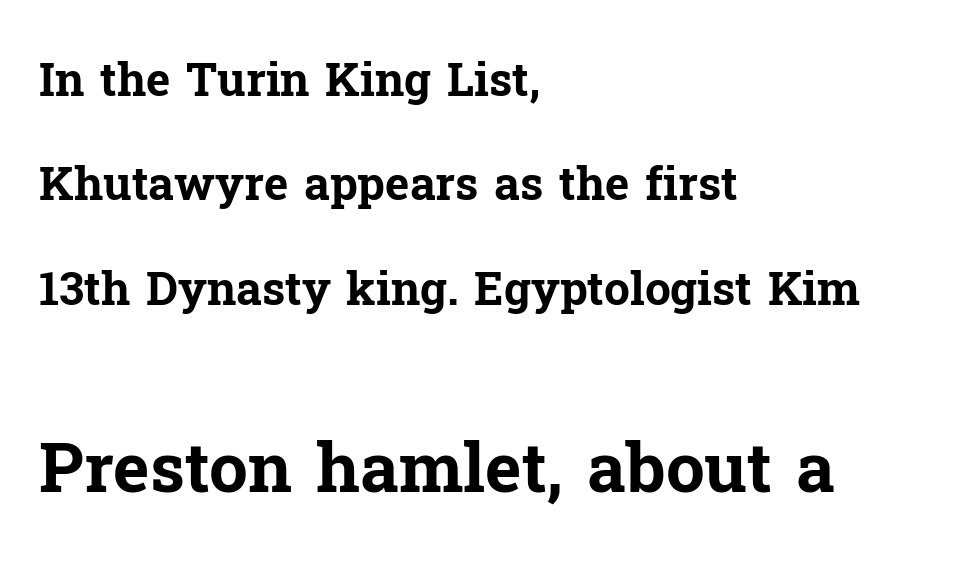
{"serif": "yes", "italic": "no", "bold": "yes", "weight": "bold", "width": "normal", "stroke_contrast": "low", "x_height": "medium", "monospaced": "no", "underline": "no", "align": "left", "line_spacing": "loose", "line_spacing_ratio": 2.27, "letter_spacing": "normal", "letter_spacing_em": 0.0, "larger_block": "second", "size_ratio": 1.5, "glyph_px": 69}
